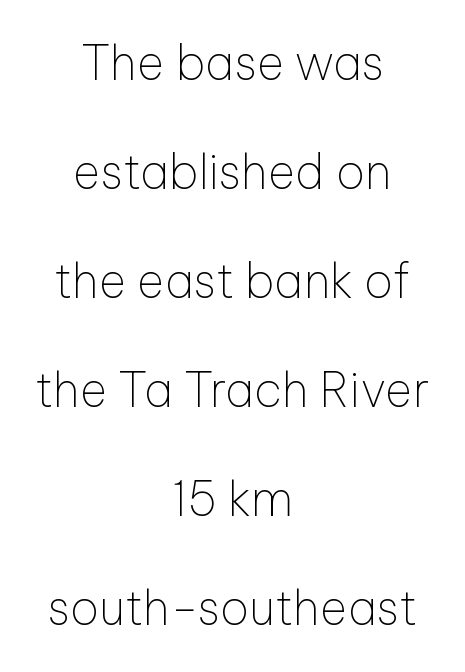
The image shows 47 px thin sans-serif type, upright; set centered, loose line spacing (2.32x), normal letter spacing, not underlined; low stroke contrast and a medium x-height.
